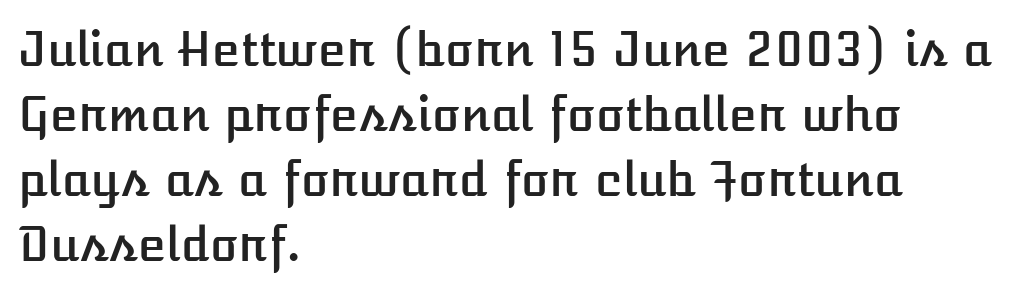
{"italic": "no", "width": "normal", "stroke_contrast": "low", "x_height": "medium", "monospaced": "no", "underline": "no", "align": "left", "line_spacing": "normal", "line_spacing_ratio": 1.38, "letter_spacing": "normal", "letter_spacing_em": 0.0, "glyph_px": 47}
